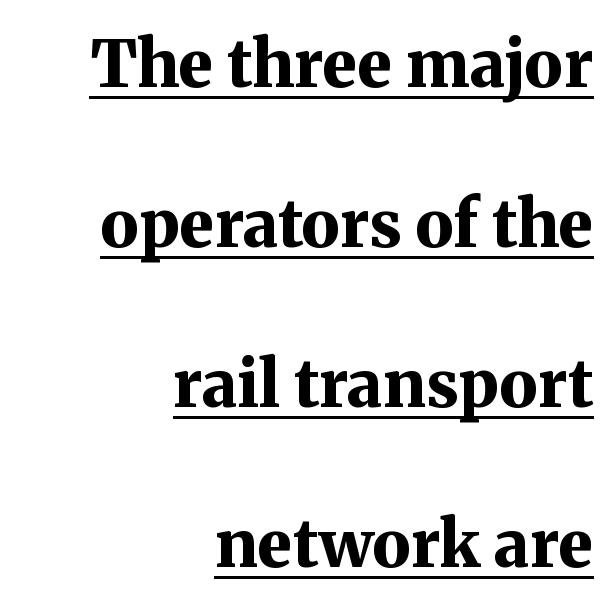
The image shows 65 px bold serif type, upright; set right-aligned, loose line spacing (2.46x), normal letter spacing, underlined; medium stroke contrast and a medium x-height.
